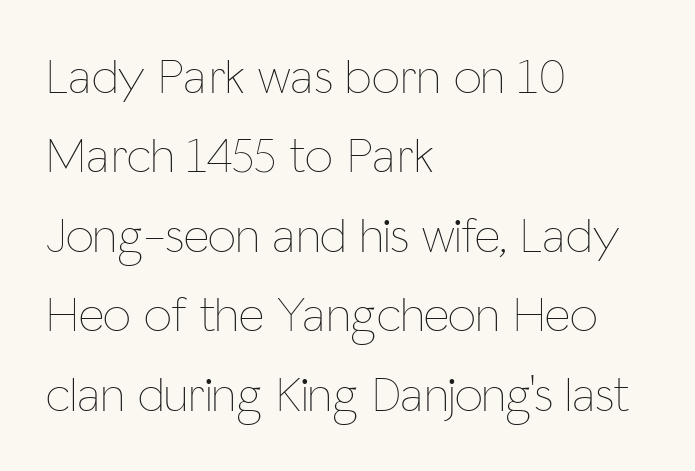
Q: Is the text bold? A: No.
Q: Is the text italic (slanted)? A: No, it is upright.
Q: Is the text underlined? A: No.
Q: How is the paragraph aligned? A: Left-aligned.
Q: Is the spacing between letters normal or unusually wide? A: Normal.
Q: Is the spacing between lines tight, normal or loose? A: Normal.
Q: Width (condensed, normal, or wide)? A: Condensed.
Q: Stroke contrast? A: Low.
Q: x-height? A: Medium.
Q: Monospaced? A: No.
